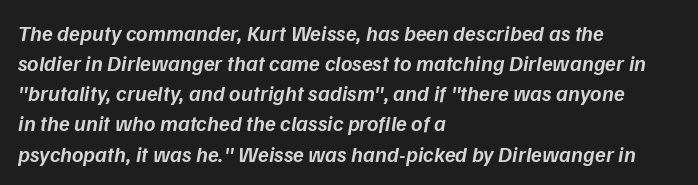
Q: Is the text bold? A: Semi-bold.
Q: Is the text italic (slanted)? A: Yes, it leans right by about 9 degrees.
Q: Is the text underlined? A: No.
Q: How is the paragraph aligned? A: Left-aligned.
Q: Is the spacing between letters normal or unusually wide? A: Normal.
Q: Is the spacing between lines tight, normal or loose? A: Normal.
